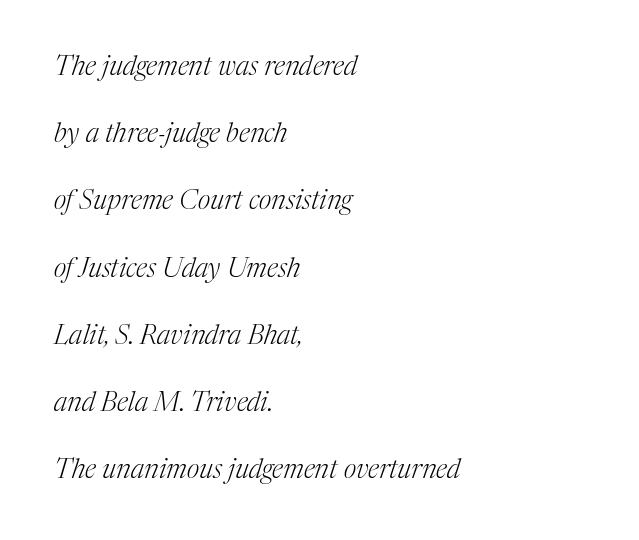
The image shows 27 px text type, italic (leaning right); set left-aligned, loose line spacing (2.49x), normal letter spacing, not underlined.
